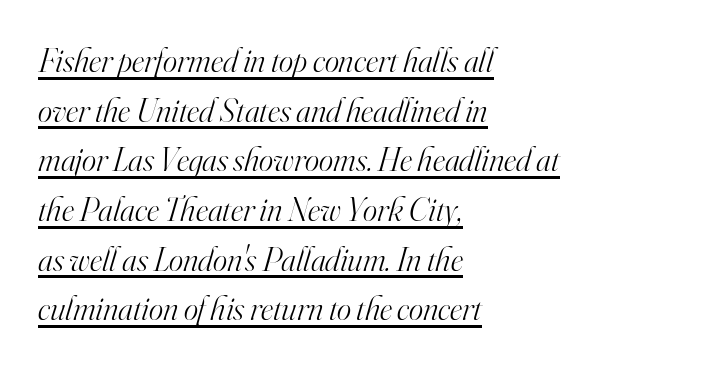
Would a proofreader flag this as italicized? Yes. If you measured baseline to baseline, you'd find a middling distance. The rendering uses the underline text-decoration. No extra ink here — the face is not bold. Observe the ordinary spacing: letters are neighbours, not strangers.
